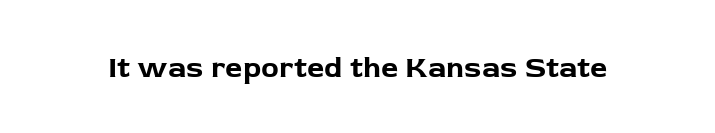
{"serif": "no", "italic": "no", "bold": "yes", "weight": "bold", "width": "normal", "stroke_contrast": "low", "x_height": "medium", "monospaced": "no", "underline": "no", "letter_spacing": "normal", "letter_spacing_em": 0.0, "glyph_px": 30}
